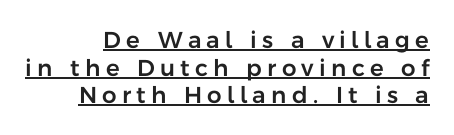
The image shows 23 px text type, upright; set right-aligned, line spacing 1.2x, unusually wide letter spacing (+0.23 em), underlined.
